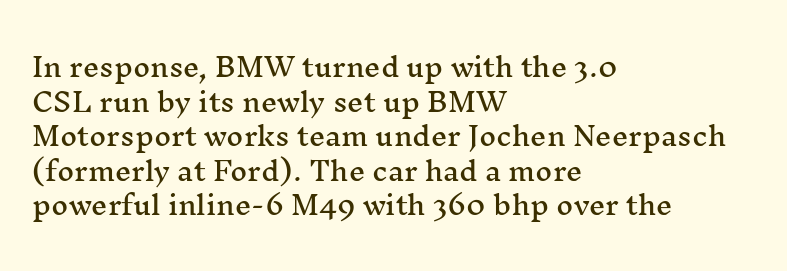
Q: Is the text italic (slanted)? A: No, it is upright.
Q: Is the text underlined? A: No.
Q: How is the paragraph aligned? A: Left-aligned.
Q: Is the spacing between letters normal or unusually wide? A: Normal.
Q: Is the spacing between lines tight, normal or loose? A: Normal.
